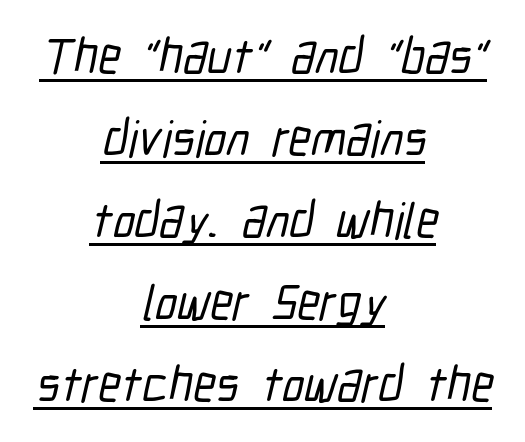
Q: Is the typeface a serif or a sans-serif typeface? A: Sans-serif.
Q: Is the text underlined? A: Yes.
Q: How is the paragraph aligned? A: Centered.
Q: Is the spacing between letters normal or unusually wide? A: Normal.
Q: Is the spacing between lines tight, normal or loose? A: Normal.
Q: Width (condensed, normal, or wide)? A: Condensed.
Q: Stroke contrast? A: Low.
Q: x-height? A: Medium.
Q: Monospaced? A: No.
